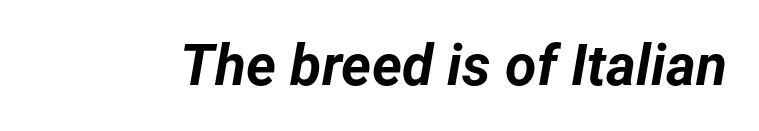
Spacing verdict: proportional, widths tailored to each character. Chunky letters — that's bold for sure. You can tell it's italic because the verticals aren't actually vertical. The type is set solid horizontally, with unmodified tracking. Type without underlining.
